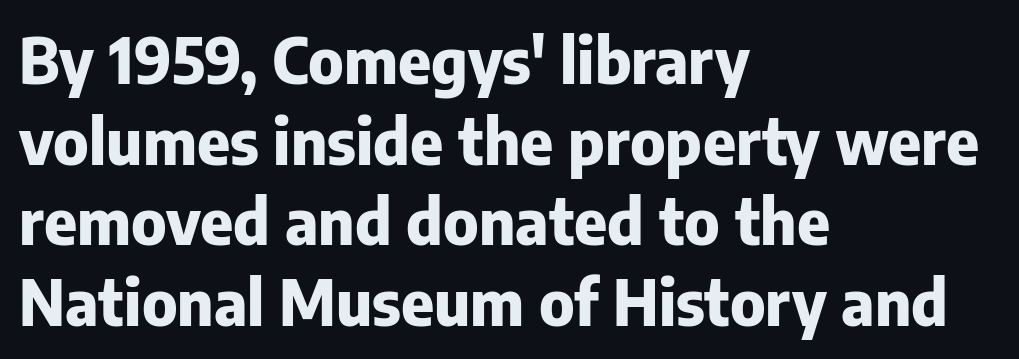
Q: Is the text bold? A: Yes.
Q: Is the text italic (slanted)? A: No, it is upright.
Q: Is the typeface a serif or a sans-serif typeface? A: Sans-serif.
Q: Is the text underlined? A: No.
Q: How is the paragraph aligned? A: Left-aligned.
Q: Is the spacing between letters normal or unusually wide? A: Normal.
Q: Is the spacing between lines tight, normal or loose? A: Normal.
Q: Width (condensed, normal, or wide)? A: Normal.
Q: Stroke contrast? A: Low.
Q: x-height? A: Medium.
Q: Monospaced? A: No.
